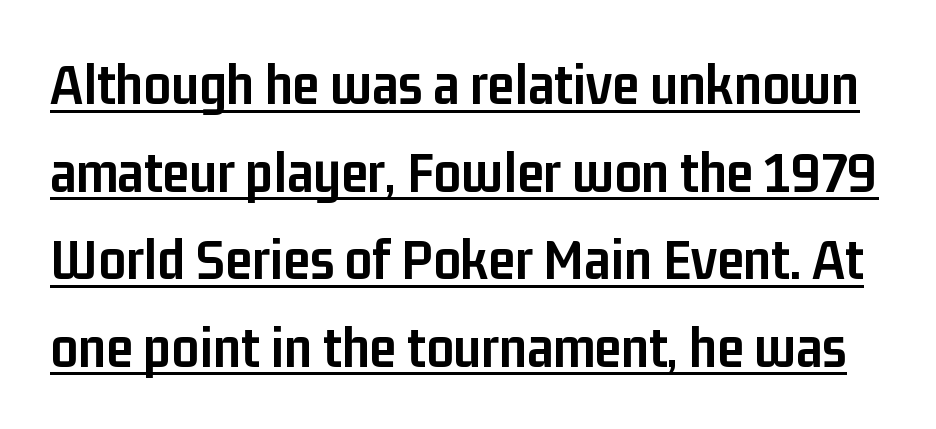
The image shows 60 px semibold, condensed sans-serif type, upright; set normal line spacing (1.46x), normal letter spacing, underlined; low stroke contrast and a medium x-height.
